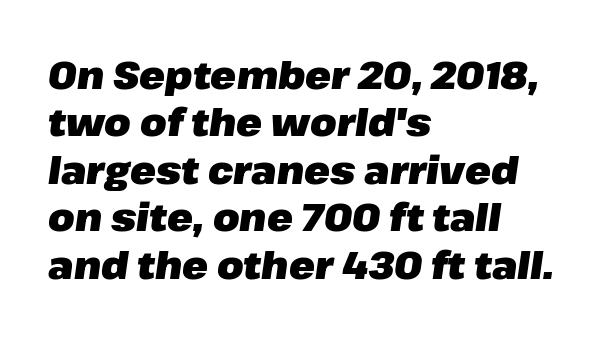
The image shows 38 px heavy type, italic (leaning right); set left-aligned, normal line spacing (1.25x), normal letter spacing, not underlined; low stroke contrast and a medium x-height.
